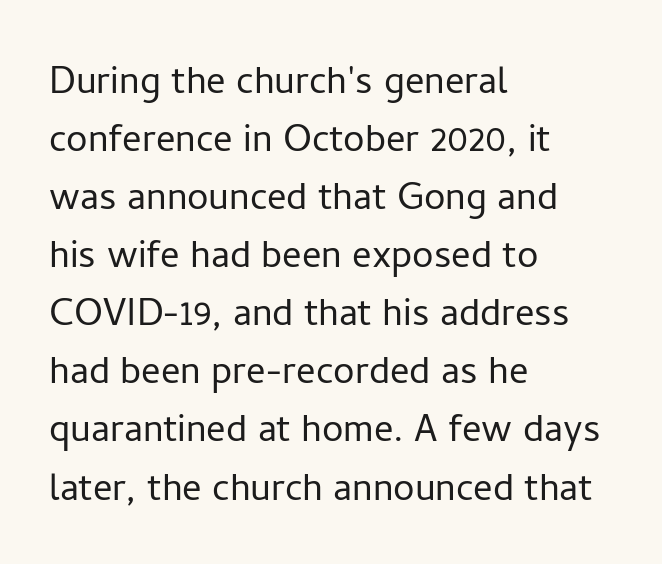
This is roman type, the default non-slanted kind. These lines are set flush left with a ragged right edge. You could not count columns in this text — the font is proportionally spaced. No feet cap the strokes, marking this as sans-serif type.
